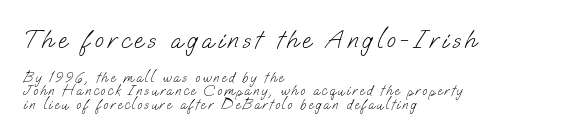
The image shows 26 px text type; set left-aligned, tight line spacing (0.96x), not underlined; the first (top) block is 1.86x larger.
